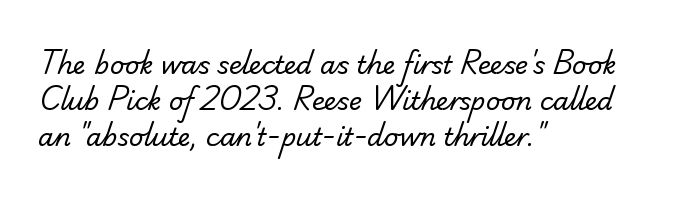
{"bold": "no", "underline": "no", "align": "left", "line_spacing": "normal", "line_spacing_ratio": 1.44, "letter_spacing": "normal", "letter_spacing_em": 0.0, "glyph_px": 25}
